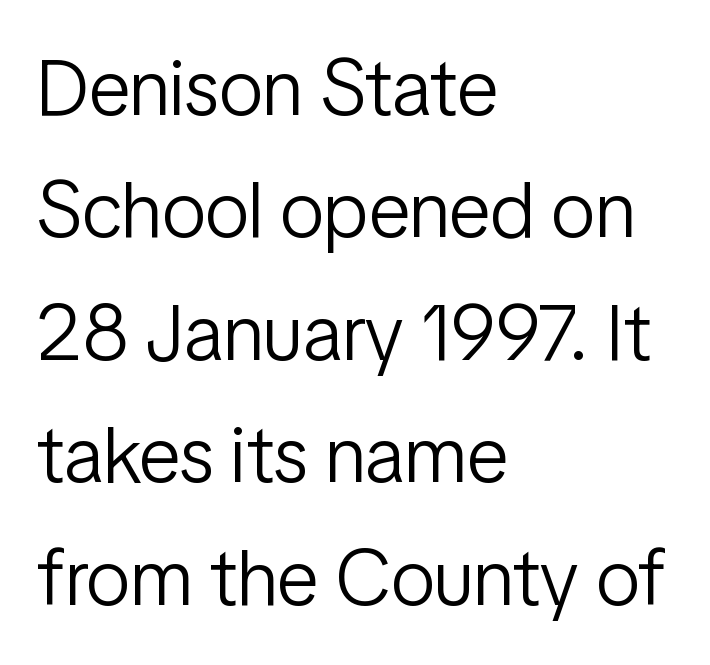
The image shows 79 px light, condensed sans-serif type, upright; set left-aligned, normal line spacing (1.55x), normal letter spacing, not underlined; low stroke contrast and a medium x-height.
